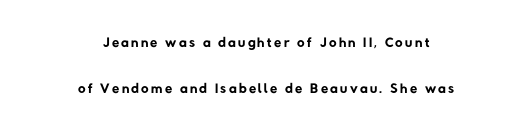
Heft: none added — not bold. Visually the block forms a symmetrical silhouette, jagged on both flanks. The strip under each line holds only bare page. Quick note: interline space is abundant.
